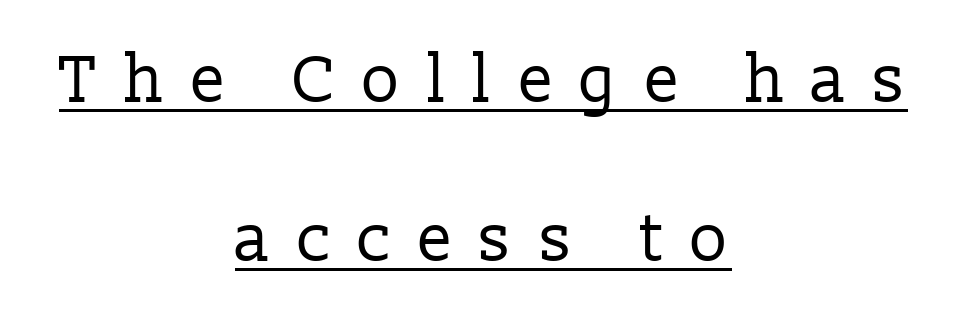
Short note: letters widely spaced. Interline gaps are noticeably wide in this sample. Beneath each row of characters lies a ruled line. Check where the strokes stop: tiny serifs finish them off.
